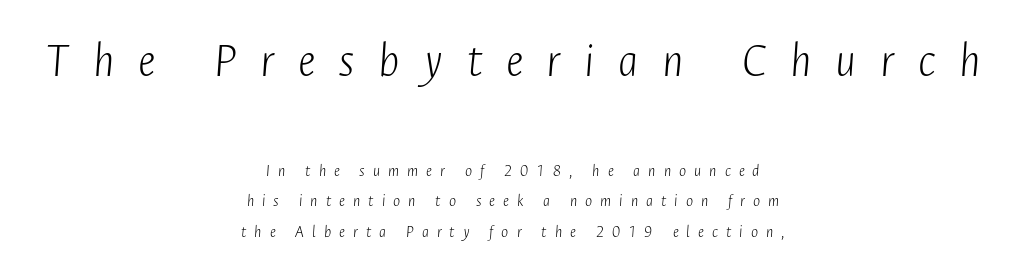
{"italic": "yes", "lean": "right", "slant_degrees": 4, "bold": "no", "weight": "light", "width": "condensed", "stroke_contrast": "low", "x_height": "medium", "monospaced": "no", "underline": "no", "align": "center", "line_spacing_ratio": 1.78, "letter_spacing": "wide", "letter_spacing_em": 0.47, "larger_block": "first", "size_ratio": 2.94, "glyph_px": 50}
